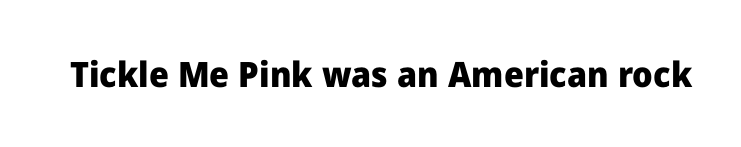
On the weight axis this lands at bold, roughly 700. A typesetter would call this proportional, since set widths differ per character. Spacing between characters is what you'd get straight out of the box. When letters stand straight like this, we call the style roman or upright. The gap between lines stays unmarked.
